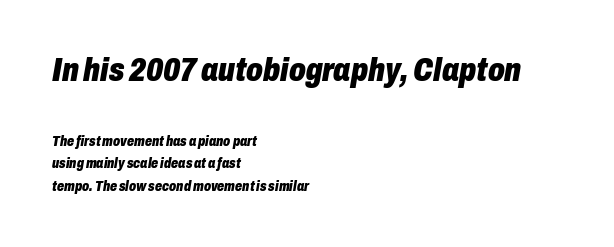
{"italic": "yes", "lean": "right", "slant_degrees": 10, "bold": "yes", "weight": "heavy", "width": "condensed", "stroke_contrast": "low", "x_height": "medium", "monospaced": "no", "underline": "no", "align": "left", "line_spacing": "normal", "line_spacing_ratio": 1.64, "letter_spacing": "normal", "letter_spacing_em": 0.0, "larger_block": "first", "size_ratio": 2.36, "glyph_px": 33}
